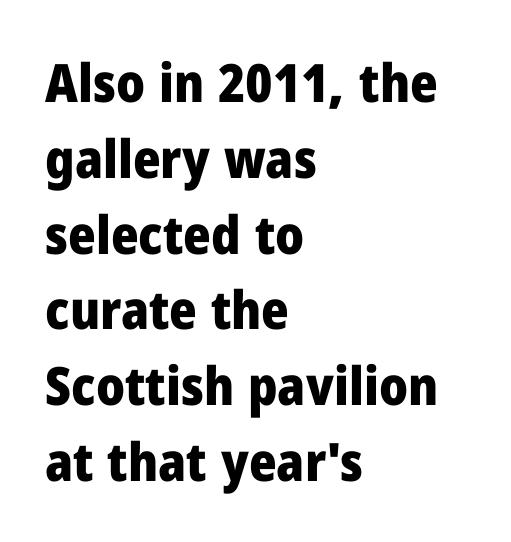
Q: Is the text bold? A: Yes.
Q: Is the text italic (slanted)? A: No, it is upright.
Q: Is the typeface a serif or a sans-serif typeface? A: Sans-serif.
Q: Is the text underlined? A: No.
Q: How is the paragraph aligned? A: Left-aligned.
Q: Is the spacing between letters normal or unusually wide? A: Normal.
Q: Is the spacing between lines tight, normal or loose? A: Normal.
Q: Width (condensed, normal, or wide)? A: Normal.
Q: Stroke contrast? A: Low.
Q: x-height? A: Medium.
Q: Monospaced? A: No.
